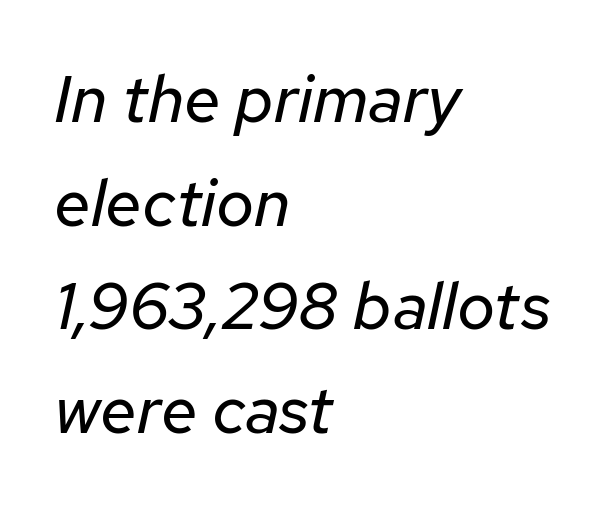
{"italic": "yes", "lean": "right", "slant_degrees": 12, "bold": "no", "weight": "regular", "width": "normal", "stroke_contrast": "low", "x_height": "medium", "monospaced": "no", "underline": "no", "align": "left", "line_spacing": "normal", "line_spacing_ratio": 1.57, "letter_spacing": "normal", "letter_spacing_em": 0.0, "glyph_px": 66}
